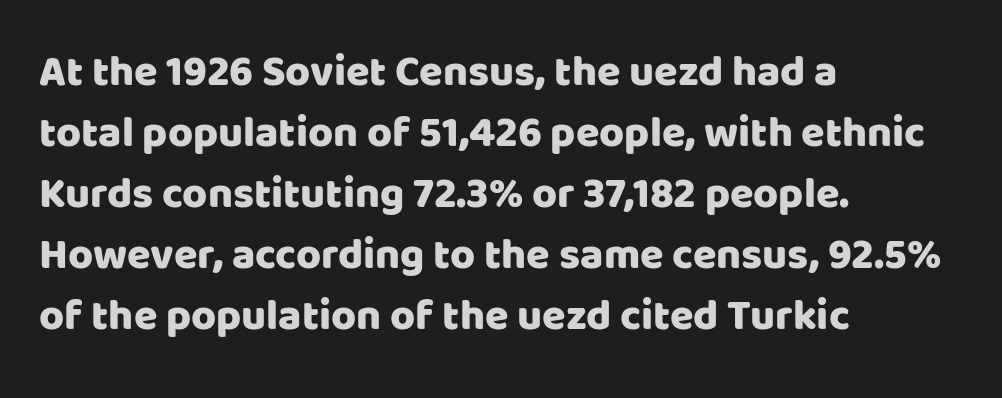
The letters stand straight up with perfectly vertical stems. Default kerning and tracking; the words read as compact shapes. Note: no serifs on the glyphs. The block of text has a typical density, with ordinary space between rows.
